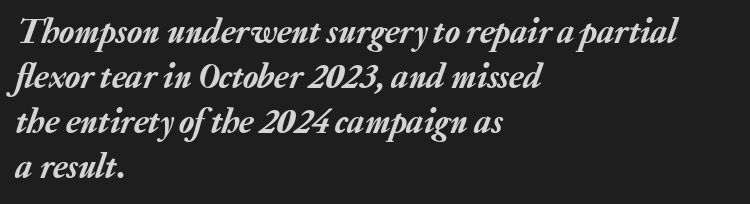
Q: Is the text italic (slanted)? A: Yes, it leans right by about 20 degrees.
Q: Is the text underlined? A: No.
Q: How is the paragraph aligned? A: Left-aligned.
Q: Is the spacing between letters normal or unusually wide? A: Normal.
Q: Is the spacing between lines tight, normal or loose? A: Normal.
Q: Width (condensed, normal, or wide)? A: Normal.
Q: Stroke contrast? A: Low.
Q: x-height? A: Medium.
Q: Monospaced? A: No.
